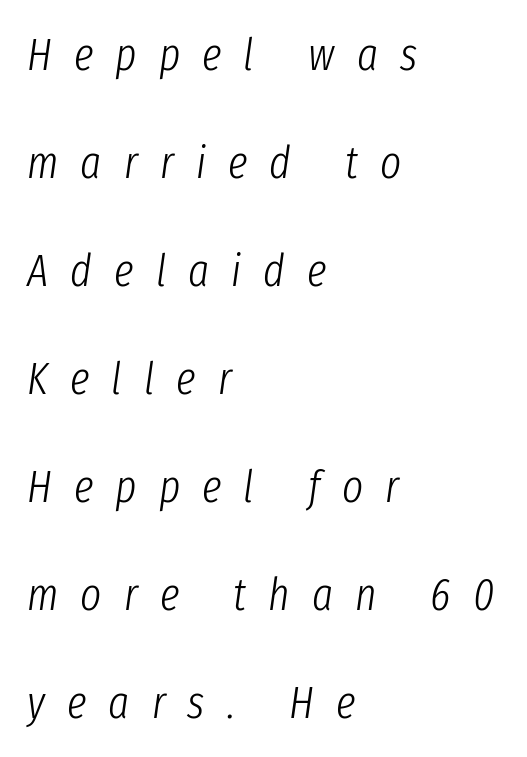
Any mark beneath the type? The region is blank. The line-height multiplier appears high, well above default. The letters advance in unequal steps, a hallmark of proportional type. When letters slant like this, we call the style italic. This rendering widens character spacing well past its baseline value.
